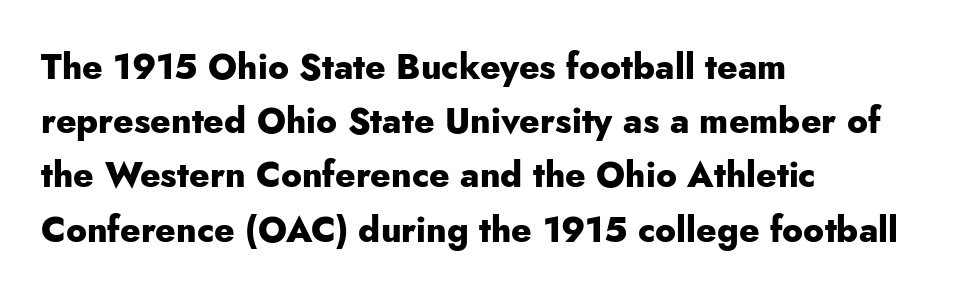
The image shows 35 px heavy sans-serif type, upright; set left-aligned, normal line spacing (1.55x), normal letter spacing, not underlined; low stroke contrast and a small x-height.
